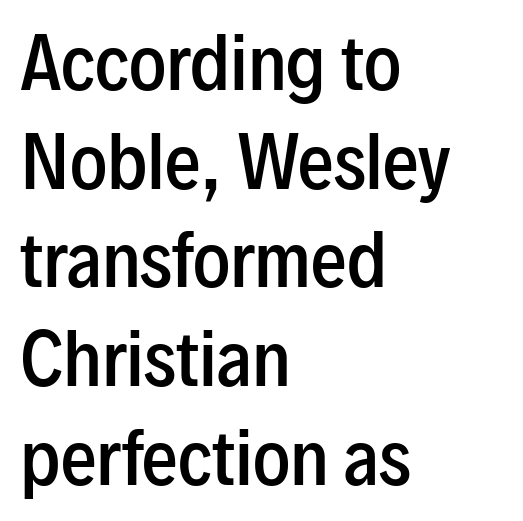
This is roman type, the default non-slanted kind. Is this a sans? Yes — the strokes have no serifs. Evenly set lines give the paragraph a standard silhouette. Set as a demibold, roughly 600 on the weight scale. Between one letter and the next there's only the usual sliver of space. You could not count columns in this text — the font is proportionally spaced.
